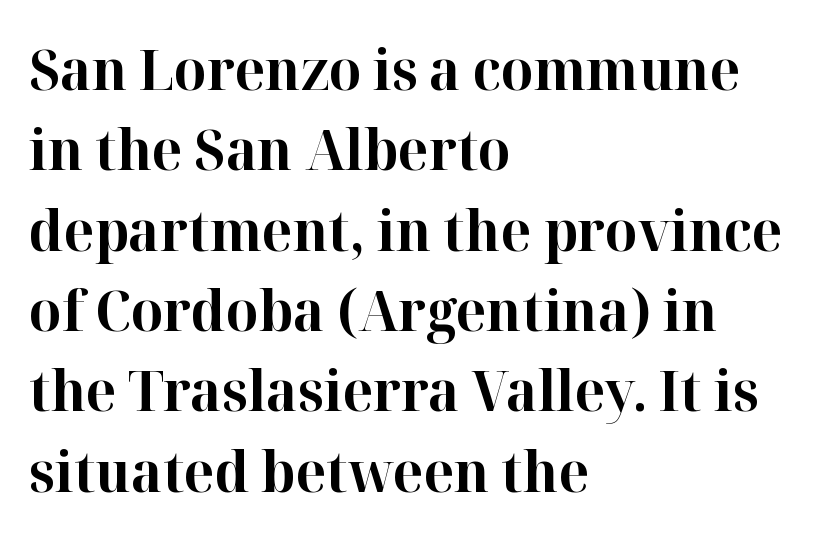
Q: Is the text bold? A: Yes.
Q: Is the text italic (slanted)? A: No, it is upright.
Q: Is the typeface a serif or a sans-serif typeface? A: Serif.
Q: Is the text underlined? A: No.
Q: How is the paragraph aligned? A: Left-aligned.
Q: Is the spacing between letters normal or unusually wide? A: Normal.
Q: Is the spacing between lines tight, normal or loose? A: Normal.
Q: Width (condensed, normal, or wide)? A: Normal.
Q: Stroke contrast? A: High.
Q: x-height? A: Medium.
Q: Monospaced? A: No.
